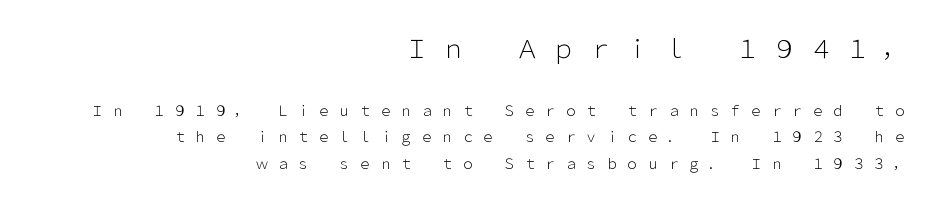
Notice how the passage keeps a crisp vertical edge on the right only. Is there any slant? The stems are plumb. Rule under the text: the space is simply empty. What stands out about the letter spacing? Its width — letters are far apart. No extra ink here — the face is not bold.
